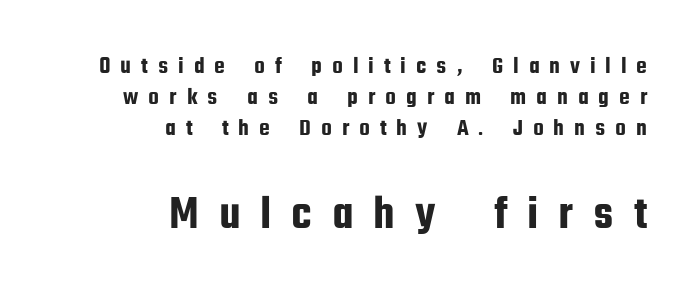
Bare-footed words on every line. Layout note: lines flush right. This is the regular roman posture of the typeface. This sample keeps an unexceptional amount of space between lines. I'd call this a sans setting — the letters go barefoot. Short note: letters widely spaced.
